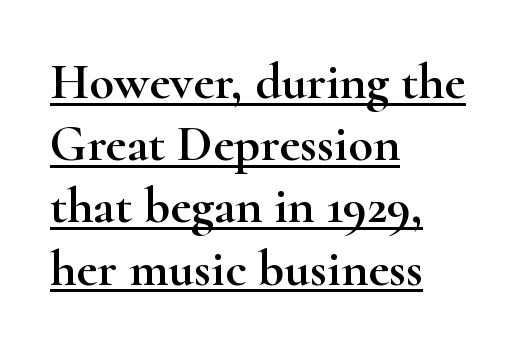
You could not count columns in this text — the font is proportionally spaced. Short and long lines alike share a common starting point at left. Letterform terminals end in serifs throughout the passage. There is no visible air inserted between adjacent glyphs. You can tell it's not italic because the verticals are truly vertical.
